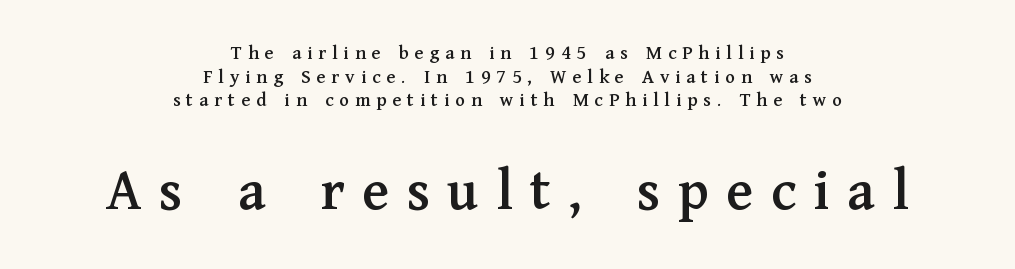
The image shows 60 px serif type, upright; set centered, line spacing 1.18x, unusually wide letter spacing (+0.29 em), not underlined; the second (bottom) block is 3.0x larger; medium stroke contrast and a medium x-height.
